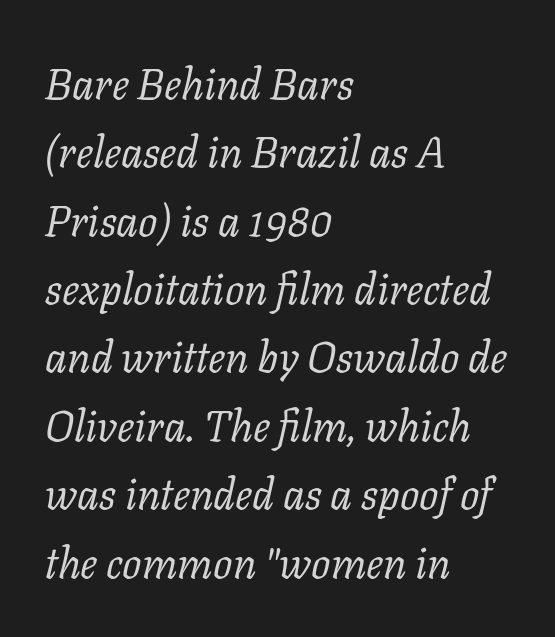
The image shows 43 px regular-weight serif type, italic (leaning right); set left-aligned, normal line spacing (1.59x), normal letter spacing, not underlined; low stroke contrast and a medium x-height.
